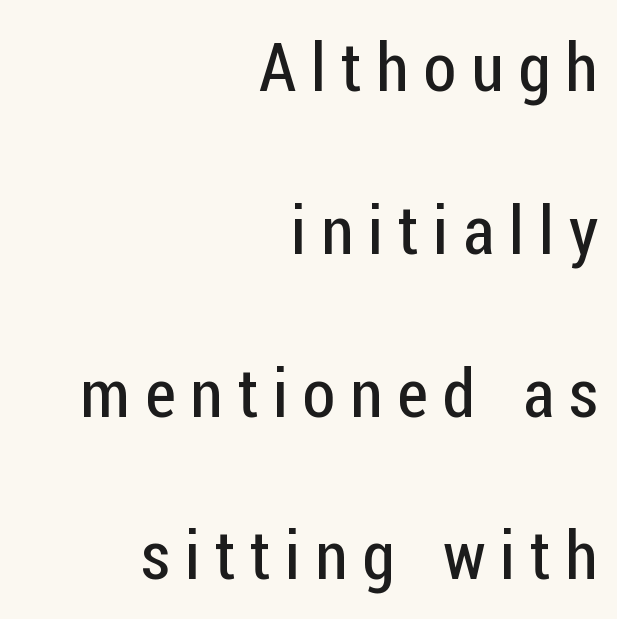
{"serif": "no", "italic": "no", "bold": "no", "weight": "regular", "width": "condensed", "stroke_contrast": "low", "x_height": "medium", "monospaced": "no", "underline": "no", "align": "right", "line_spacing": "loose", "line_spacing_ratio": 2.43, "letter_spacing": "wide", "letter_spacing_em": 0.22, "glyph_px": 67}
